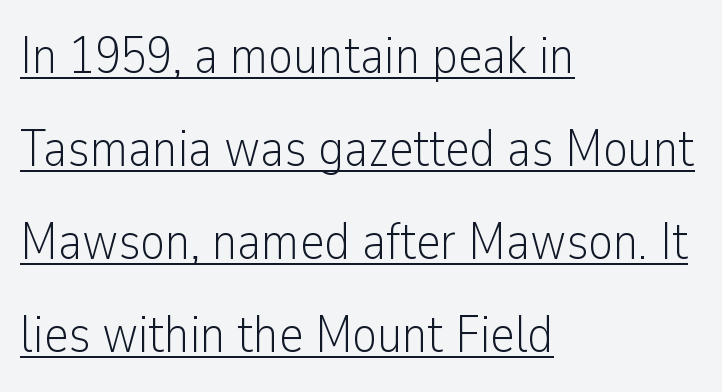
The image shows 52 px light, condensed sans-serif type, upright; set left-aligned, line spacing 1.79x, normal letter spacing, underlined; low stroke contrast and a medium x-height.
